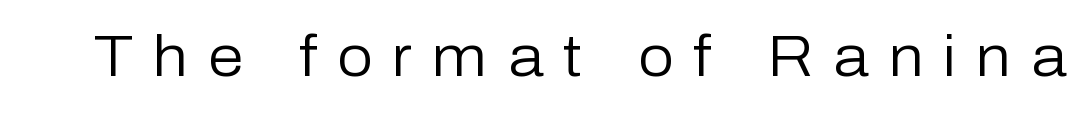
Q: Is the text bold? A: No.
Q: Is the text italic (slanted)? A: No, it is upright.
Q: Is the typeface a serif or a sans-serif typeface? A: Sans-serif.
Q: Is the text underlined? A: No.
Q: Is the spacing between letters normal or unusually wide? A: Unusually wide.
Q: Width (condensed, normal, or wide)? A: Normal.
Q: Stroke contrast? A: Low.
Q: x-height? A: Medium.
Q: Monospaced? A: No.
